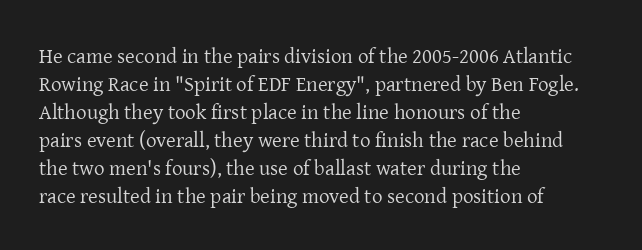
The image shows 21 px text type, upright; set left-aligned, normal line spacing (1.33x), normal letter spacing, not underlined.
